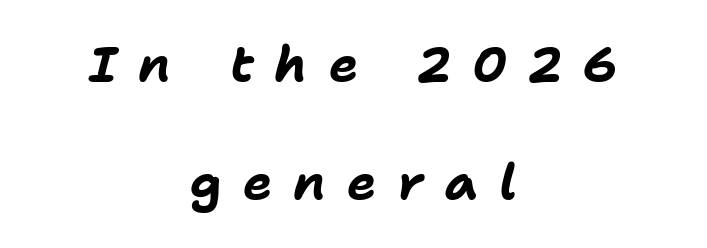
{"italic": "yes", "lean": "right", "slant_degrees": 11, "bold": "yes", "weight": "bold", "width": "normal", "stroke_contrast": "low", "x_height": "medium", "monospaced": "no", "underline": "no", "align": "center", "line_spacing": "loose", "line_spacing_ratio": 2.4, "letter_spacing": "wide", "letter_spacing_em": 0.43, "glyph_px": 49}
